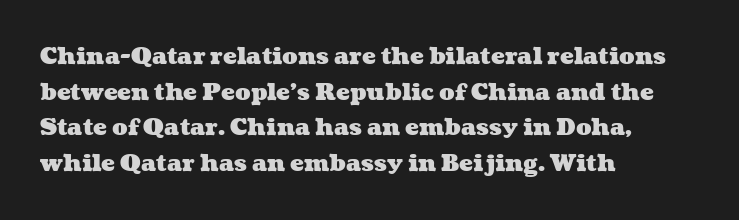
Q: Is the text bold? A: Yes.
Q: Is the text underlined? A: No.
Q: How is the paragraph aligned? A: Left-aligned.
Q: Is the spacing between letters normal or unusually wide? A: Normal.
Q: Is the spacing between lines tight, normal or loose? A: Normal.
